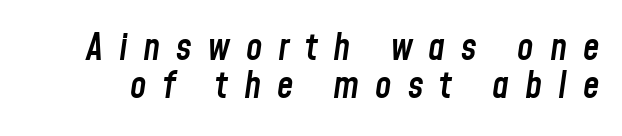
Q: Is the text bold? A: Semi-bold.
Q: Is the text italic (slanted)? A: Yes, it leans right by about 8 degrees.
Q: Is the text underlined? A: No.
Q: Is the spacing between letters normal or unusually wide? A: Unusually wide.
Q: Is the spacing between lines tight, normal or loose? A: Tight.
Q: Width (condensed, normal, or wide)? A: Condensed.
Q: Stroke contrast? A: Low.
Q: x-height? A: Medium.
Q: Monospaced? A: No.
